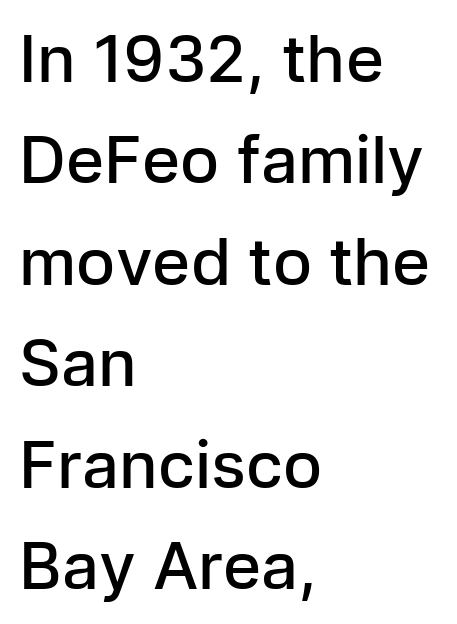
Q: Is the text bold? A: Semi-bold.
Q: Is the text italic (slanted)? A: No, it is upright.
Q: Is the typeface a serif or a sans-serif typeface? A: Sans-serif.
Q: Is the text underlined? A: No.
Q: How is the paragraph aligned? A: Left-aligned.
Q: Is the spacing between letters normal or unusually wide? A: Normal.
Q: Is the spacing between lines tight, normal or loose? A: Normal.
Q: Width (condensed, normal, or wide)? A: Normal.
Q: Stroke contrast? A: Low.
Q: x-height? A: Medium.
Q: Monospaced? A: No.
